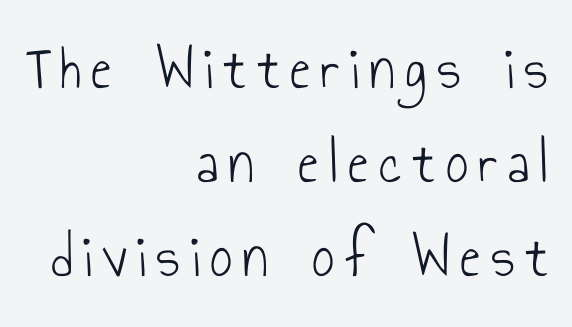
Q: Is the text bold? A: No.
Q: Is the text italic (slanted)? A: No, it is upright.
Q: Is the typeface a serif or a sans-serif typeface? A: Sans-serif.
Q: Is the text underlined? A: No.
Q: How is the paragraph aligned? A: Right-aligned.
Q: Is the spacing between lines tight, normal or loose? A: Normal.
Q: Width (condensed, normal, or wide)? A: Condensed.
Q: Stroke contrast? A: Low.
Q: x-height? A: Small.
Q: Monospaced? A: No.
